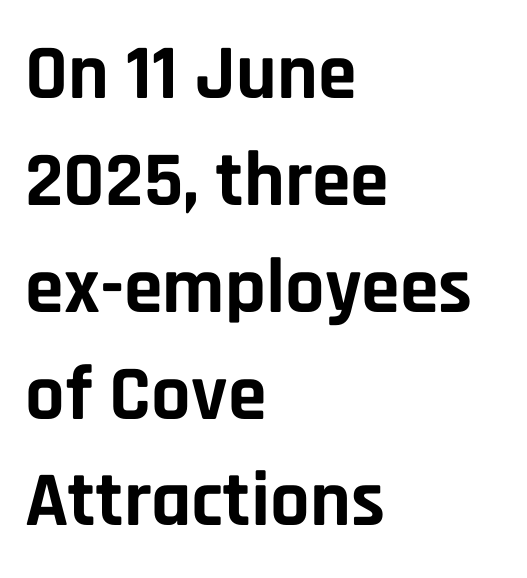
The image shows 78 px bold sans-serif type, upright; set left-aligned, normal line spacing (1.37x), normal letter spacing, not underlined; low stroke contrast and a large x-height.
